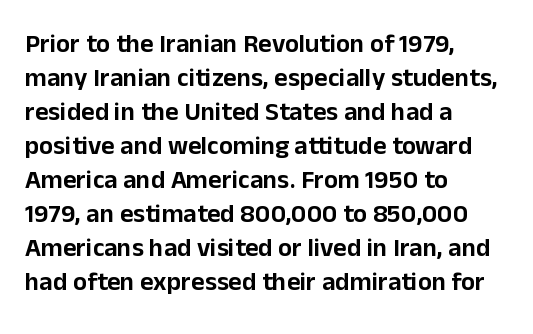
Q: Is the text italic (slanted)? A: No, it is upright.
Q: Is the text underlined? A: No.
Q: How is the paragraph aligned? A: Left-aligned.
Q: Is the spacing between letters normal or unusually wide? A: Normal.
Q: Is the spacing between lines tight, normal or loose? A: Normal.
